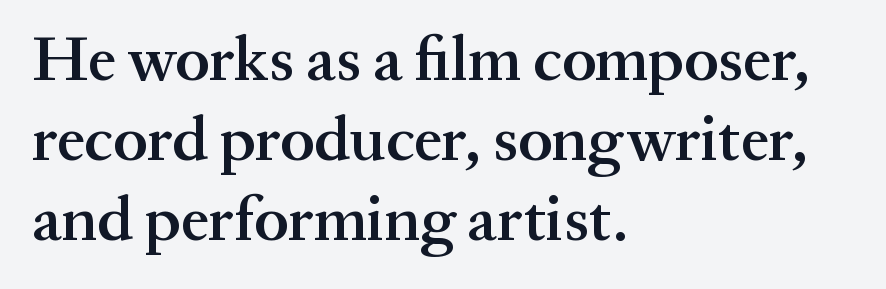
Q: Is the text bold? A: Semi-bold.
Q: Is the text italic (slanted)? A: No, it is upright.
Q: Is the typeface a serif or a sans-serif typeface? A: Serif.
Q: Is the text underlined? A: No.
Q: How is the paragraph aligned? A: Left-aligned.
Q: Is the spacing between letters normal or unusually wide? A: Normal.
Q: Is the spacing between lines tight, normal or loose? A: Normal.
Q: Width (condensed, normal, or wide)? A: Normal.
Q: Stroke contrast? A: Medium.
Q: x-height? A: Medium.
Q: Monospaced? A: No.
